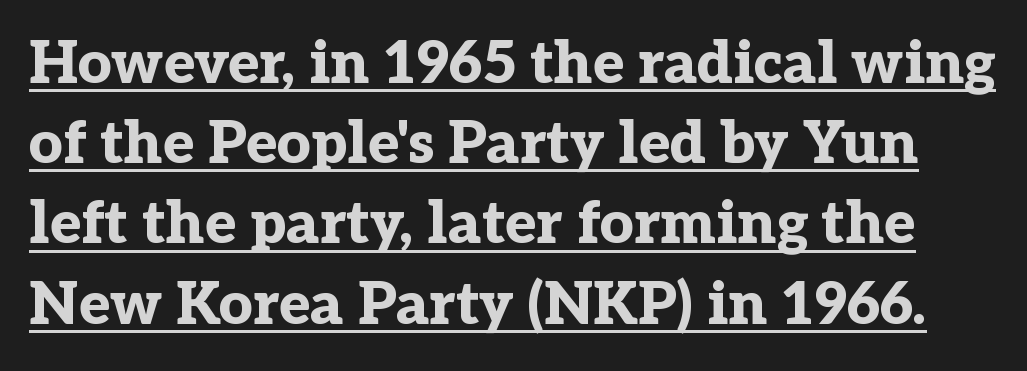
The image shows 59 px bold serif type, upright; set normal line spacing (1.36x), normal letter spacing, underlined; low stroke contrast and a medium x-height.
